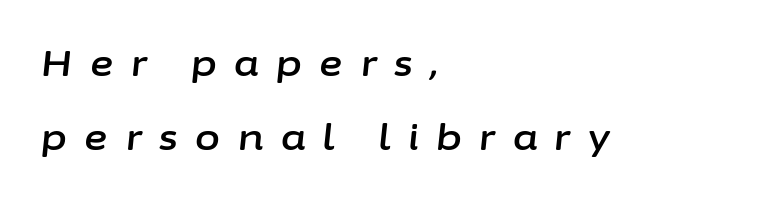
The image shows 36 px text type, italic (leaning right); set left-aligned, loose line spacing (2.06x), unusually wide letter spacing (+0.49 em), not underlined; low stroke contrast and a medium x-height.
